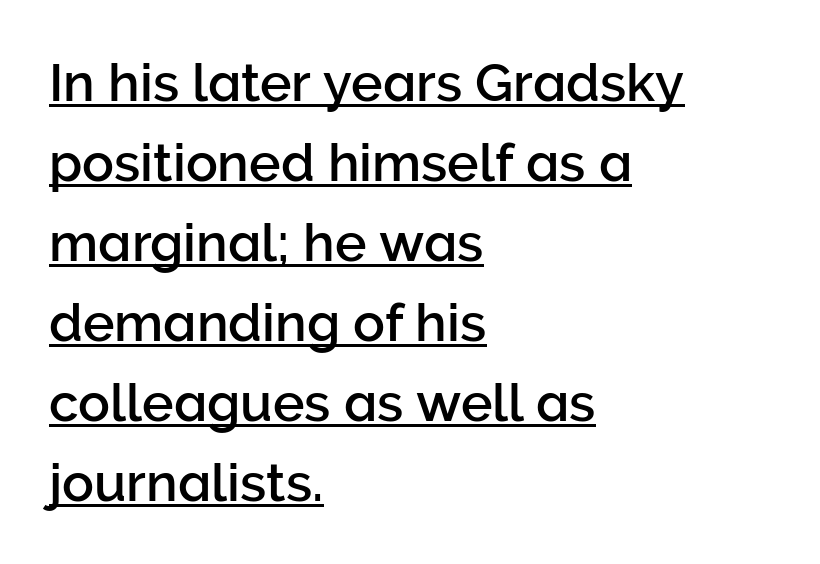
Q: Is the text italic (slanted)? A: No, it is upright.
Q: Is the typeface a serif or a sans-serif typeface? A: Sans-serif.
Q: Is the text underlined? A: Yes.
Q: How is the paragraph aligned? A: Left-aligned.
Q: Is the spacing between letters normal or unusually wide? A: Normal.
Q: Is the spacing between lines tight, normal or loose? A: Normal.
Q: Width (condensed, normal, or wide)? A: Normal.
Q: Stroke contrast? A: Low.
Q: x-height? A: Medium.
Q: Monospaced? A: No.
